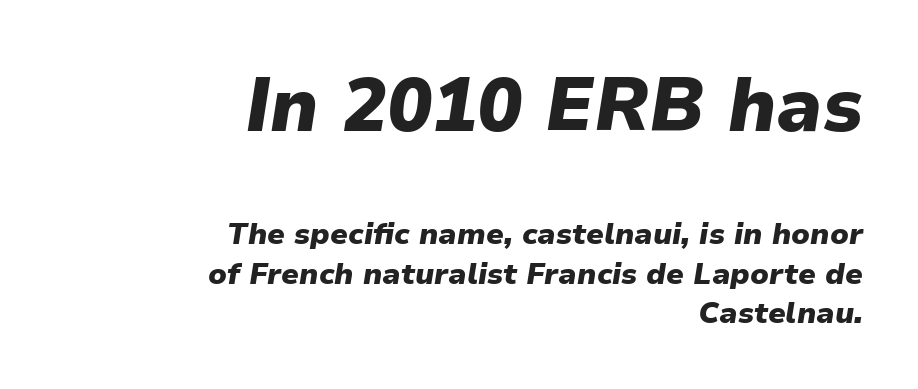
No word sits above an underline. Quick note: interline space is typical. You could not count columns in this text — the font is proportionally spaced. Does the copy run flush right? Yes — the right margin is perfectly even. Stroke thickness is high; the sample reads as a true bold. Reading top to bottom, the characters get smaller at the block break.
